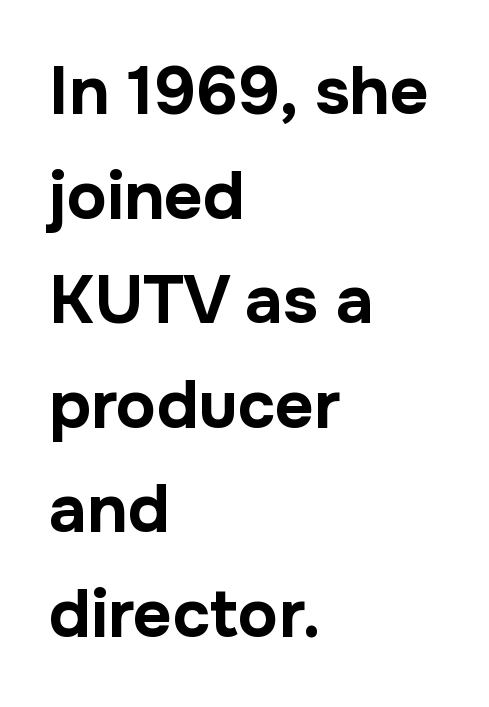
Q: Is the text bold? A: Yes.
Q: Is the text italic (slanted)? A: No, it is upright.
Q: Is the typeface a serif or a sans-serif typeface? A: Sans-serif.
Q: Is the text underlined? A: No.
Q: How is the paragraph aligned? A: Left-aligned.
Q: Is the spacing between letters normal or unusually wide? A: Normal.
Q: Is the spacing between lines tight, normal or loose? A: Normal.
Q: Width (condensed, normal, or wide)? A: Normal.
Q: Stroke contrast? A: Low.
Q: x-height? A: Medium.
Q: Monospaced? A: No.
